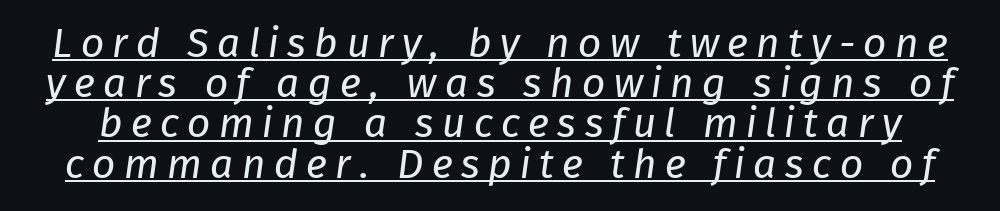
The image shows 41 px regular-weight sans-serif type; set tight line spacing (0.98x), unusually wide letter spacing (+0.2 em), underlined; low stroke contrast and a medium x-height.
